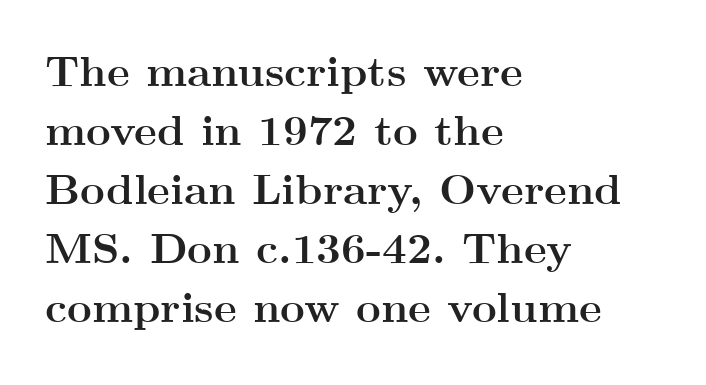
Q: Is the text bold? A: Yes.
Q: Is the text italic (slanted)? A: No, it is upright.
Q: Is the typeface a serif or a sans-serif typeface? A: Serif.
Q: Is the text underlined? A: No.
Q: How is the paragraph aligned? A: Left-aligned.
Q: Is the spacing between letters normal or unusually wide? A: Normal.
Q: Is the spacing between lines tight, normal or loose? A: Normal.
Q: Width (condensed, normal, or wide)? A: Wide.
Q: Stroke contrast? A: Medium.
Q: x-height? A: Small.
Q: Monospaced? A: No.
